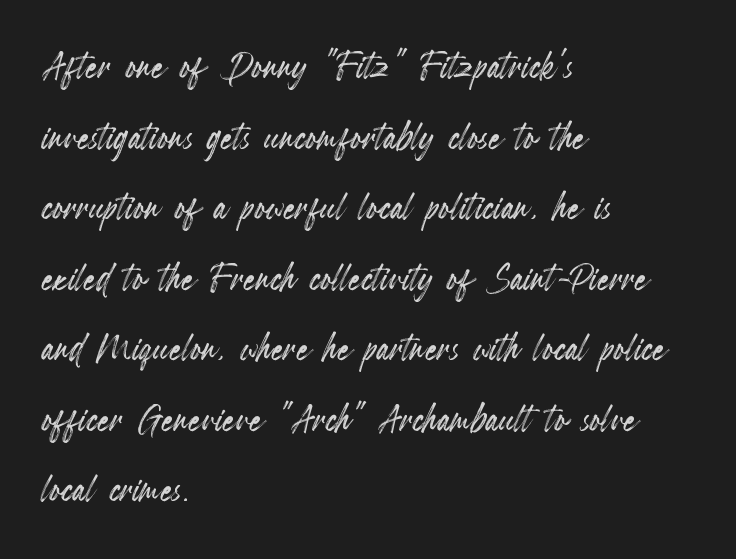
The image shows 48 px condensed type; set left-aligned, normal line spacing (1.47x), normal letter spacing, not underlined; a small x-height.
